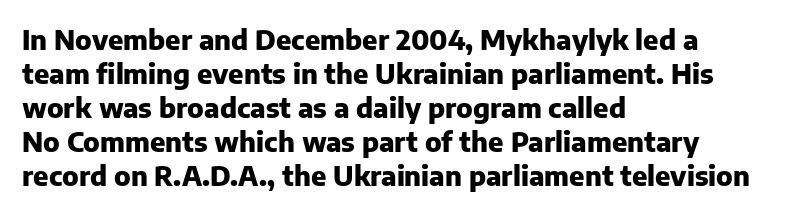
{"italic": "no", "bold": "yes", "underline": "no", "align": "left", "line_spacing": "normal", "line_spacing_ratio": 1.26, "letter_spacing": "normal", "letter_spacing_em": 0.0, "glyph_px": 27}
